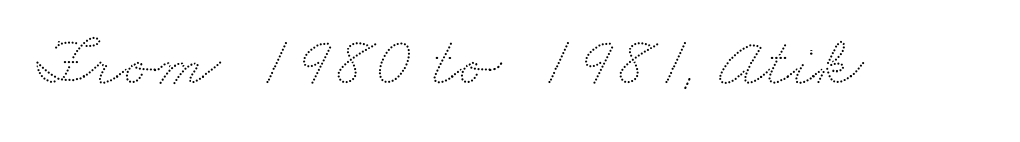
The image shows 71 px wide type; set normal letter spacing, not underlined; low stroke contrast and a small x-height.
